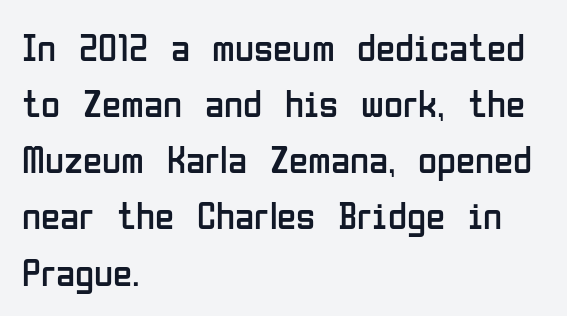
No extra ink here — the face is not bold. Which margin do the lines hug? The left one — the right edge is uneven. Anything drawn beneath the words? Only blank space. Students, observe: this is what conventionally led text looks like. The type is set solid horizontally, with unmodified tracking.
